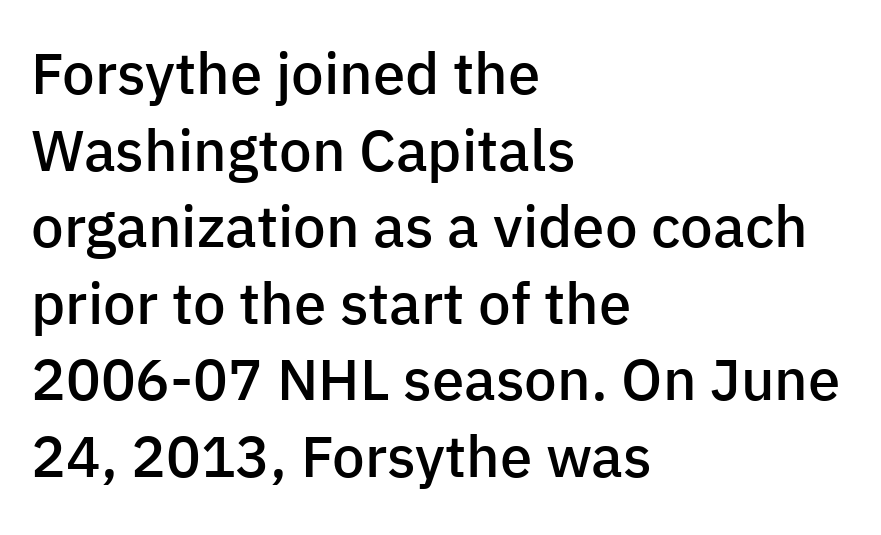
{"serif": "no", "italic": "no", "bold": "semi", "weight": "semibold", "width": "normal", "stroke_contrast": "low", "x_height": "medium", "monospaced": "no", "underline": "no", "align": "left", "line_spacing": "normal", "line_spacing_ratio": 1.32, "letter_spacing": "normal", "letter_spacing_em": 0.0, "glyph_px": 58}
